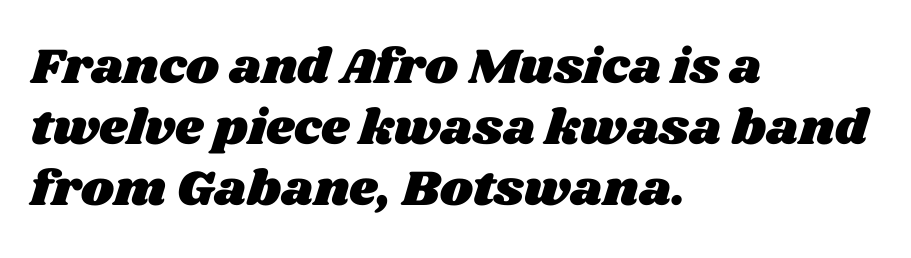
Q: Is the text underlined? A: No.
Q: How is the paragraph aligned? A: Left-aligned.
Q: Is the spacing between letters normal or unusually wide? A: Normal.
Q: Width (condensed, normal, or wide)? A: Wide.
Q: Stroke contrast? A: Medium.
Q: x-height? A: Large.
Q: Monospaced? A: No.
